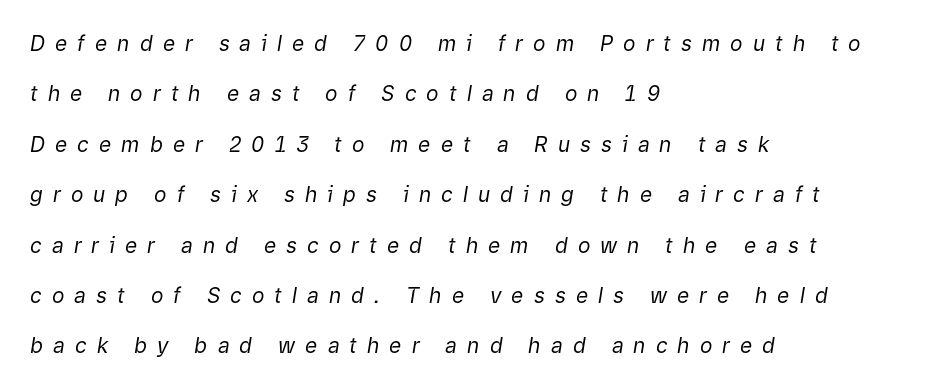
Q: Is the text bold? A: No.
Q: Is the text italic (slanted)? A: Yes, it leans right by about 9 degrees.
Q: Is the text underlined? A: No.
Q: How is the paragraph aligned? A: Left-aligned.
Q: Is the spacing between letters normal or unusually wide? A: Unusually wide.
Q: Is the spacing between lines tight, normal or loose? A: Loose.
